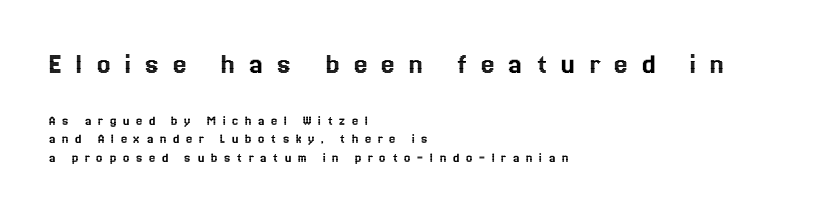
Layout note: lines flush left. Posture: upright roman. Letter spacing: wide. Caption: upper text group enlarged, lower text group reduced. The rendering uses natural spacing where letterforms have individual widths.
